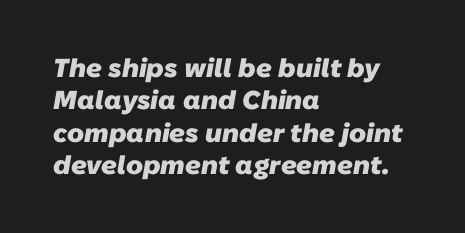
{"bold": "yes", "underline": "no", "align": "left", "line_spacing": "normal", "line_spacing_ratio": 1.25, "letter_spacing": "normal", "letter_spacing_em": 0.0, "glyph_px": 26}
